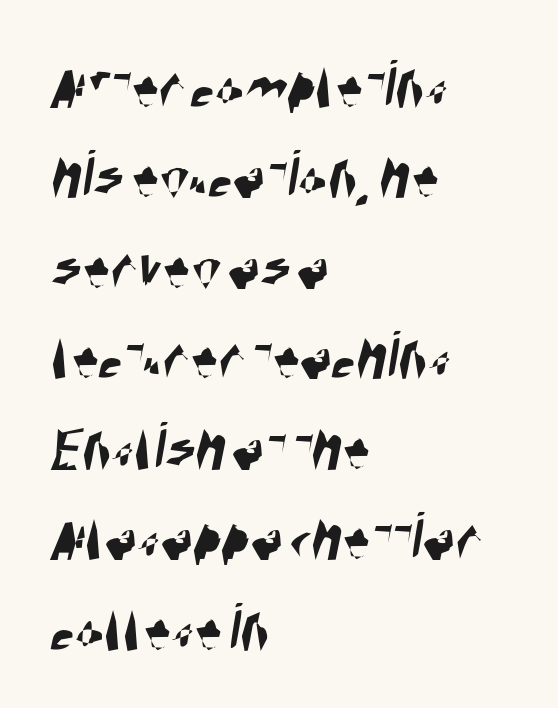
This rendering features lettering with no underline. What's the leading like? Ordinary, nothing unusual. Does extra space separate the letters? No, they use regular spacing. Is the block centered? No — it sits flush against the left margin. These lines are composed in type without serifs. You could not count columns in this text — the font is proportionally spaced.
